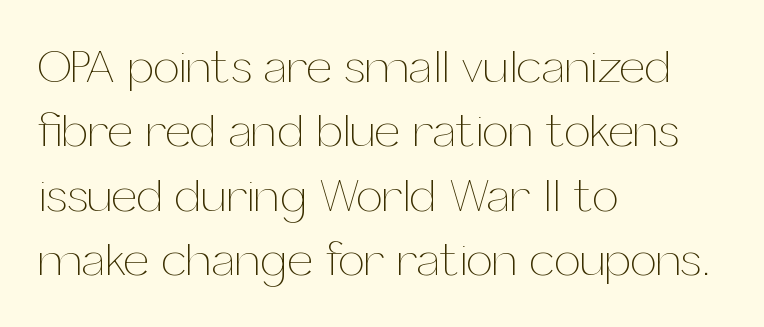
{"italic": "no", "bold": "no", "weight": "thin", "width": "normal", "stroke_contrast": "medium", "x_height": "medium", "monospaced": "no", "underline": "no", "align": "left", "line_spacing": "normal", "line_spacing_ratio": 1.37, "letter_spacing": "normal", "letter_spacing_em": 0.0, "glyph_px": 47}
